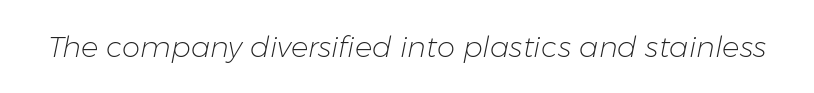
The image shows 29 px light type, italic (leaning right); set normal letter spacing, not underlined; low stroke contrast and a medium x-height.
